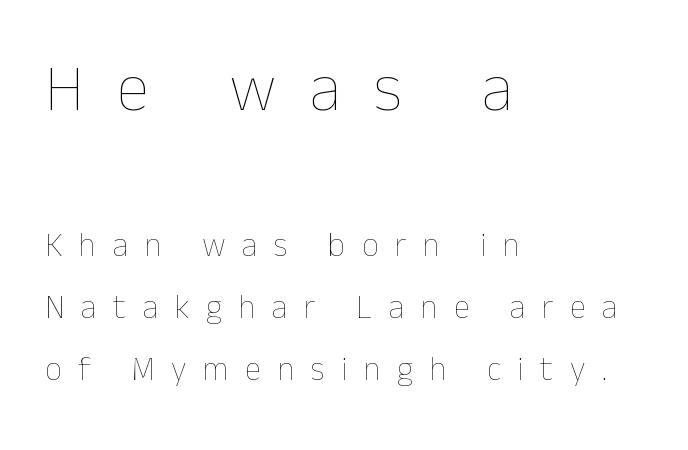
No letter is thick-stroked: the sample isn't bold. Observe the wide spacing: letters keep a clear distance from each other. Character widths vary here, with narrow letters taking less room than wide ones. This rendering features lettering with no underline. Scale decreases going downward across the two blocks. It's the straight-up-and-down kind of type.
